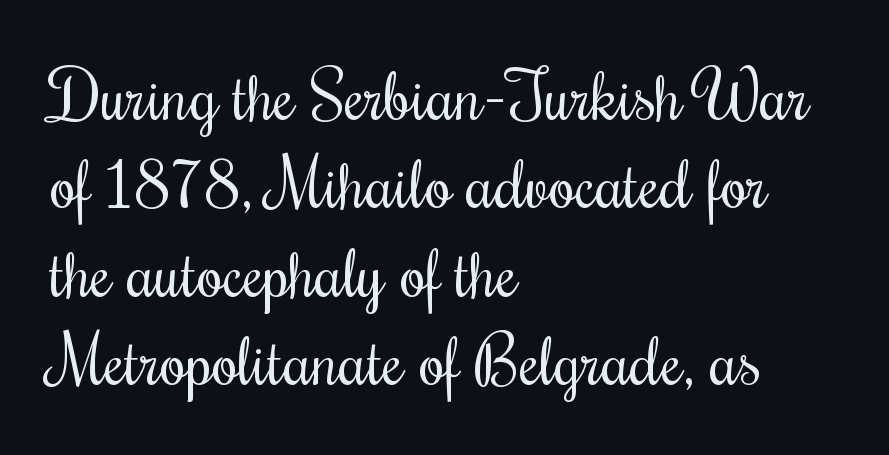
Compared with typical paragraphs, the rows here are spaced about the same. The foot of each line stays bare and open. Nothing unusual about the tracking: characters are spaced as the font intends.
